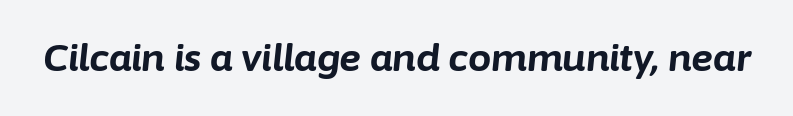
The passage shown is not underscored anywhere. This sample uses an oblique cut, with every glyph tilted off the vertical. The letters are bold, with thick, heavy strokes. Students, note that the glyphs here touch the page at normal intervals. Varying glyph widths throughout — classic text-font behaviour.
